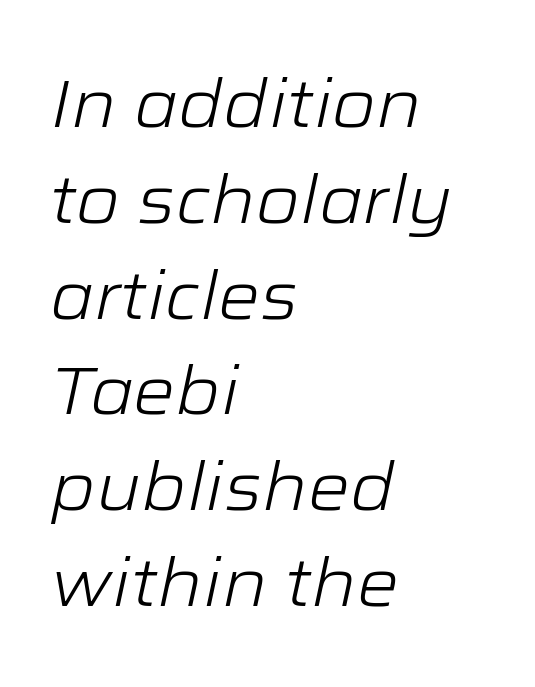
{"italic": "yes", "lean": "right", "slant_degrees": 12, "bold": "no", "weight": "light", "width": "wide", "stroke_contrast": "low", "x_height": "medium", "monospaced": "no", "underline": "no", "align": "left", "line_spacing": "normal", "line_spacing_ratio": 1.43, "letter_spacing": "normal", "letter_spacing_em": 0.0, "glyph_px": 67}
